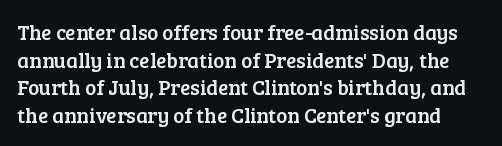
Unlike italic type, these characters show no tilt at all. Each word holds together tightly as a unit, with standard inter-letter gaps. The passage shown stacks its lines at a standard gap. Lines of text with bare space underneath.
